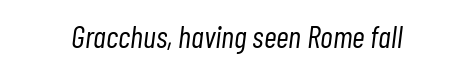
Underlining? Definitely not there. Characters are canted at an angle relative to the baseline's perpendicular. No letter is thick-stroked: the sample isn't bold. This sample has the flowing, uneven cadence of proportional lettering.
